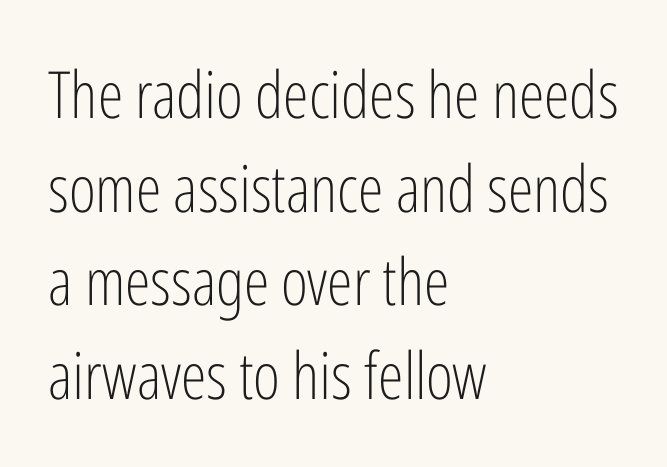
{"serif": "no", "italic": "no", "bold": "no", "weight": "light", "width": "condensed", "stroke_contrast": "low", "x_height": "medium", "monospaced": "no", "underline": "no", "align": "left", "line_spacing": "normal", "line_spacing_ratio": 1.44, "letter_spacing": "normal", "letter_spacing_em": 0.0, "glyph_px": 65}
